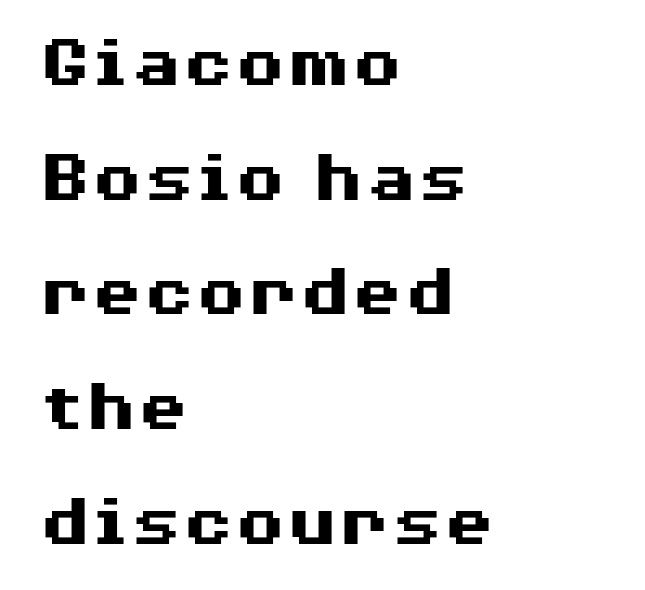
Glyph-to-glyph distance matches everyday printed text. Regarding serifs, this sample does without them. The string is rendered with underlining switched off. Evenly set lines give the paragraph a standard silhouette. Varying glyph widths throughout — classic text-font behaviour. Notice how thick the strokes are: this is what a full bold looks like.
